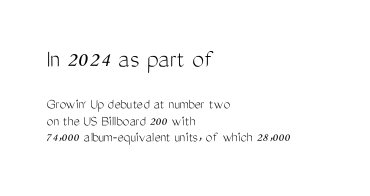
Typeset ragged right — the left edge is the straight one. Descenders hang freely into open space. The upper block of text is set noticeably larger than the block beneath it. No chunkiness to these letters — they're not bold. The face used here is rendered with its standard letterfit.
